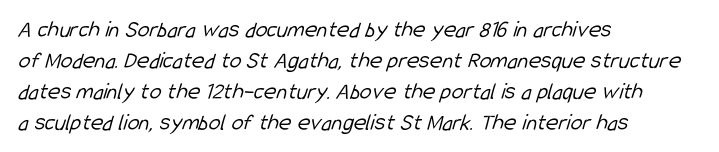
Descenders hang freely into open space. Weight: regular or lighter. One glance says typical: line gaps are just what's usual. You could call the tracking neutral — neither tight nor loose. If you drew a ruler down the left edge, every line would touch it.
